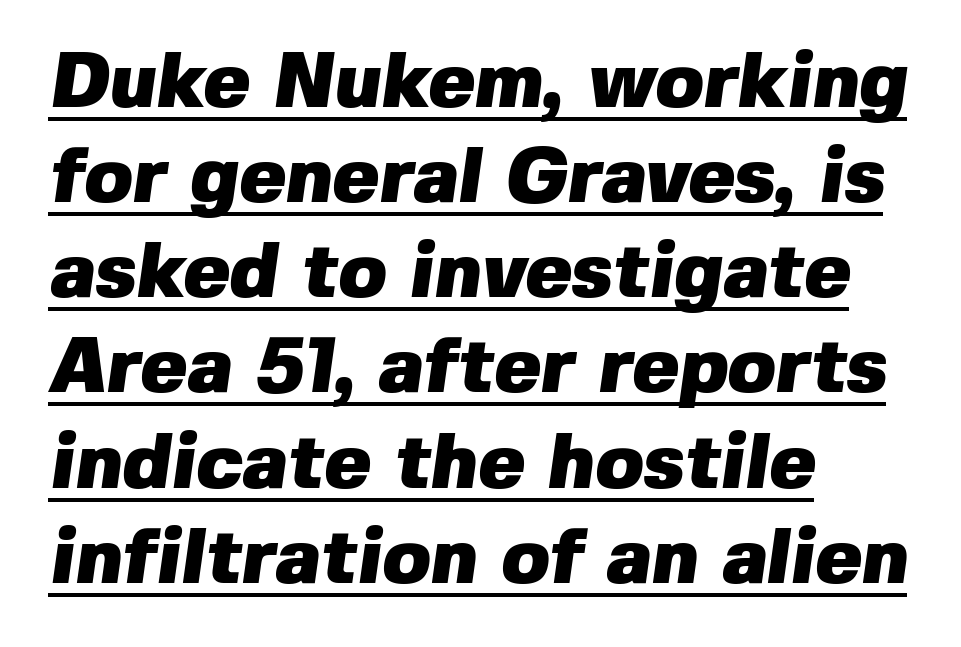
{"serif": "no", "bold": "yes", "weight": "heavy", "width": "normal", "stroke_contrast": "low", "x_height": "medium", "monospaced": "no", "underline": "yes", "align": "left", "line_spacing_ratio": 1.22, "letter_spacing": "normal", "letter_spacing_em": 0.0, "glyph_px": 78}
